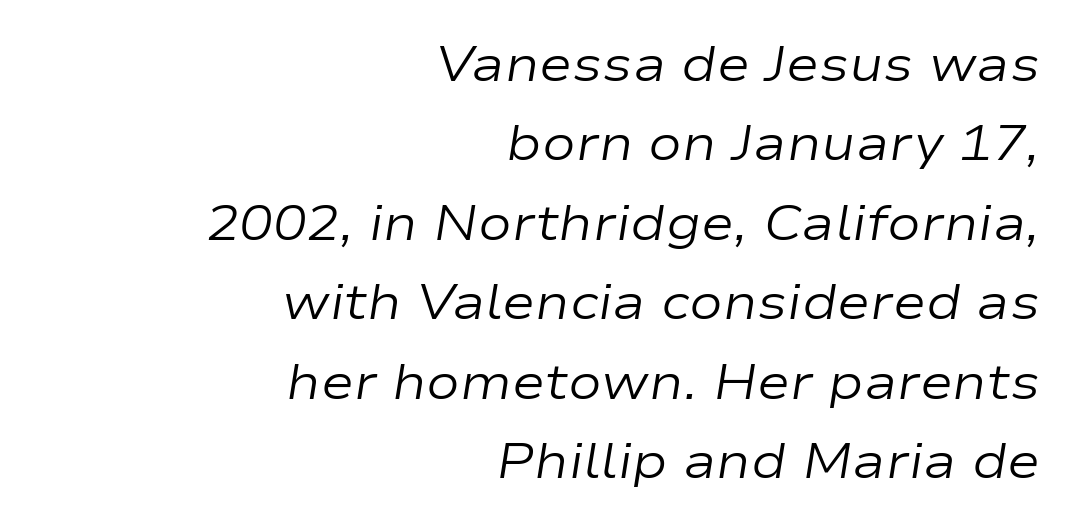
Q: Is the text bold? A: No.
Q: Is the text italic (slanted)? A: Yes, it leans right by about 9 degrees.
Q: Is the text underlined? A: No.
Q: How is the paragraph aligned? A: Right-aligned.
Q: Is the spacing between letters normal or unusually wide? A: Normal.
Q: Is the spacing between lines tight, normal or loose? A: Normal.
Q: Width (condensed, normal, or wide)? A: Wide.
Q: Stroke contrast? A: Low.
Q: x-height? A: Medium.
Q: Monospaced? A: No.
